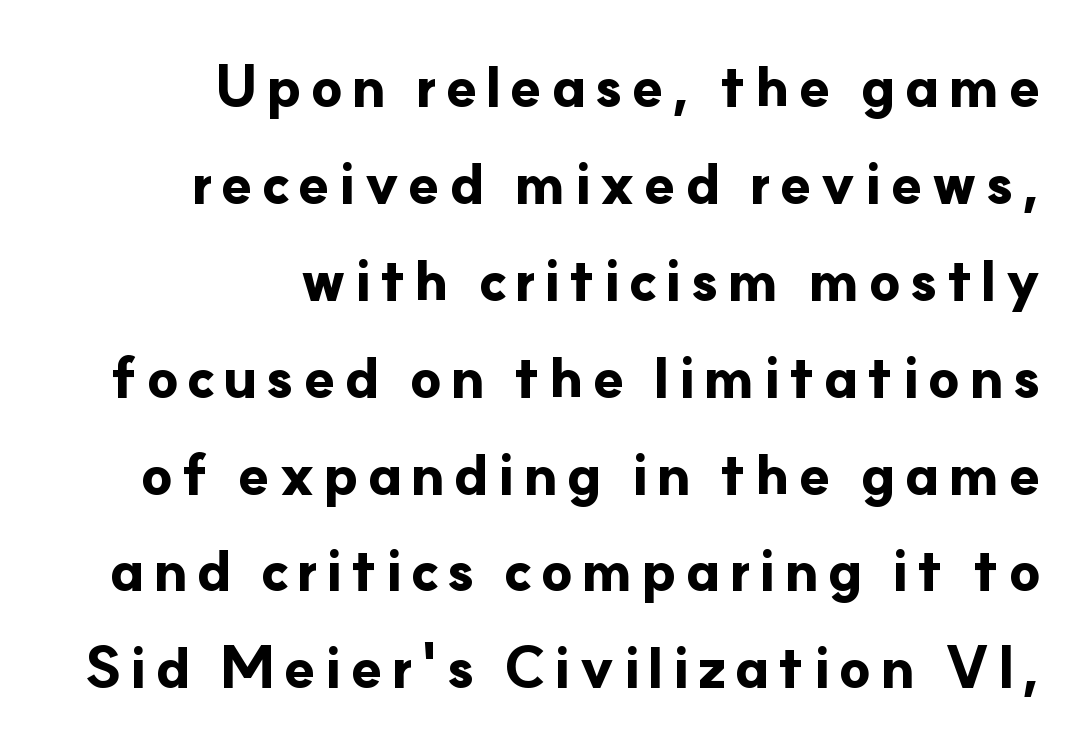
Q: Is the text bold? A: Yes.
Q: Is the text italic (slanted)? A: No, it is upright.
Q: Is the typeface a serif or a sans-serif typeface? A: Sans-serif.
Q: Is the text underlined? A: No.
Q: How is the paragraph aligned? A: Right-aligned.
Q: Is the spacing between lines tight, normal or loose? A: Normal.
Q: Width (condensed, normal, or wide)? A: Normal.
Q: Stroke contrast? A: Low.
Q: x-height? A: Small.
Q: Monospaced? A: No.
